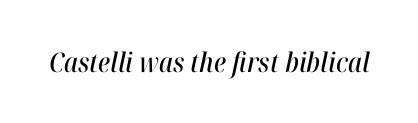
The image shows 27 px text type, italic (leaning right); set normal letter spacing, not underlined.
